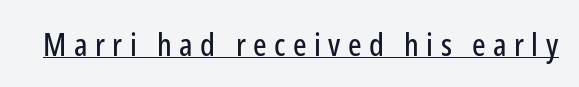
{"serif": "no", "italic": "no", "width": "condensed", "stroke_contrast": "low", "x_height": "medium", "monospaced": "no", "underline": "yes", "letter_spacing": "wide", "letter_spacing_em": 0.23, "glyph_px": 32}
